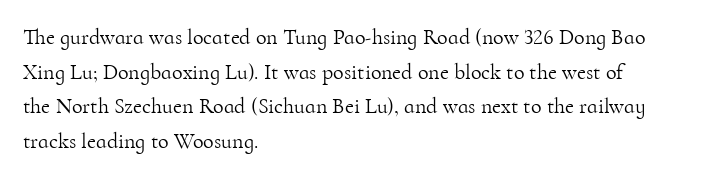
{"italic": "no", "bold": "no", "underline": "no", "align": "left", "line_spacing": "normal", "line_spacing_ratio": 1.57, "letter_spacing": "normal", "letter_spacing_em": 0.0, "glyph_px": 22}
